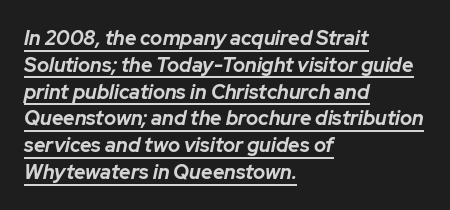
Q: Is the text bold? A: Yes.
Q: Is the text italic (slanted)? A: Yes, it leans right by about 12 degrees.
Q: Is the text underlined? A: Yes.
Q: How is the paragraph aligned? A: Left-aligned.
Q: Is the spacing between letters normal or unusually wide? A: Normal.
Q: Is the spacing between lines tight, normal or loose? A: Normal.
